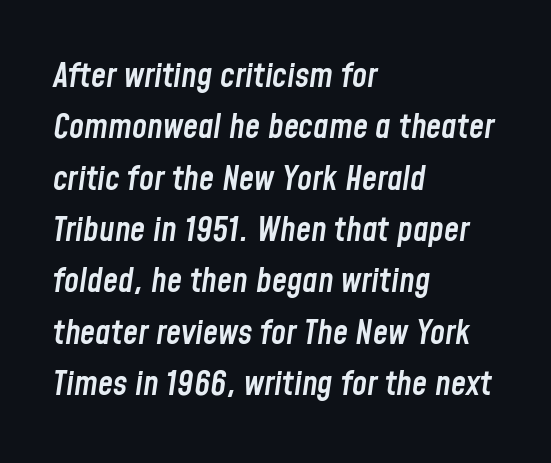
Q: Is the text bold? A: Semi-bold.
Q: Is the text italic (slanted)? A: Yes, it leans right by about 8 degrees.
Q: Is the text underlined? A: No.
Q: How is the paragraph aligned? A: Left-aligned.
Q: Is the spacing between letters normal or unusually wide? A: Normal.
Q: Is the spacing between lines tight, normal or loose? A: Normal.
Q: Width (condensed, normal, or wide)? A: Condensed.
Q: Stroke contrast? A: Low.
Q: x-height? A: Medium.
Q: Monospaced? A: No.
